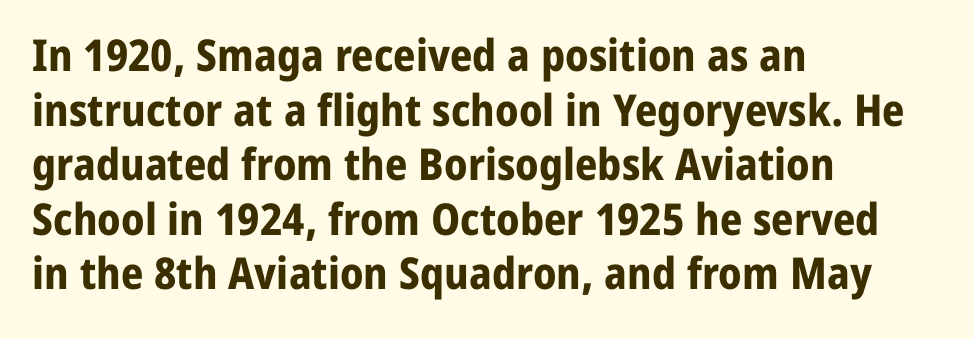
{"serif": "no", "italic": "no", "bold": "yes", "weight": "bold", "width": "normal", "stroke_contrast": "low", "x_height": "medium", "monospaced": "no", "underline": "no", "align": "left", "line_spacing_ratio": 1.24, "letter_spacing": "normal", "letter_spacing_em": 0.0, "glyph_px": 44}
